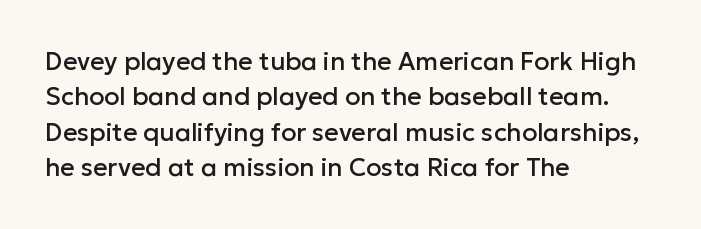
Q: Is the text italic (slanted)? A: No, it is upright.
Q: Is the text underlined? A: No.
Q: How is the paragraph aligned? A: Left-aligned.
Q: Is the spacing between letters normal or unusually wide? A: Normal.
Q: Is the spacing between lines tight, normal or loose? A: Normal.
